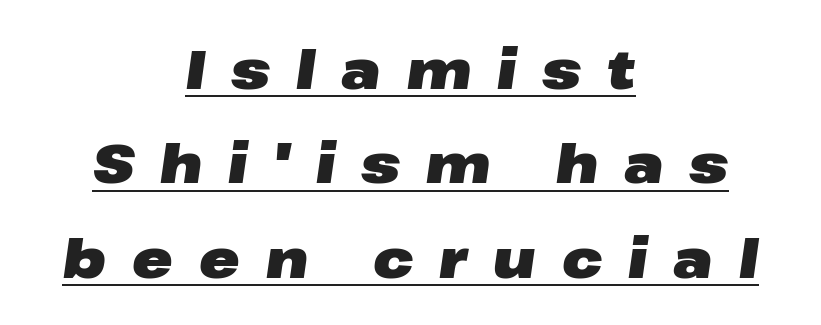
The image shows 54 px heavy, wide type, italic (leaning right); set centered, line spacing 1.75x, unusually wide letter spacing (+0.48 em), underlined; low stroke contrast and a medium x-height.
